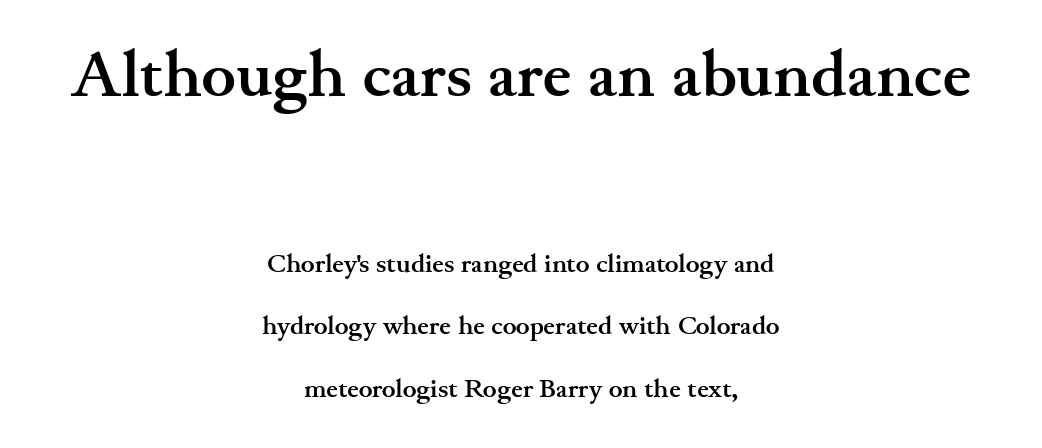
Q: Is the text bold? A: Yes.
Q: Is the text italic (slanted)? A: No, it is upright.
Q: Is the typeface a serif or a sans-serif typeface? A: Serif.
Q: Is the text underlined? A: No.
Q: How is the paragraph aligned? A: Centered.
Q: Is the spacing between letters normal or unusually wide? A: Normal.
Q: Is the spacing between lines tight, normal or loose? A: Loose.
Q: Which block of text is set in a larger size, the first (top) or the second (bottom)? A: The first (top) one.
Q: Width (condensed, normal, or wide)? A: Wide.
Q: Stroke contrast? A: Medium.
Q: x-height? A: Small.
Q: Monospaced? A: No.
